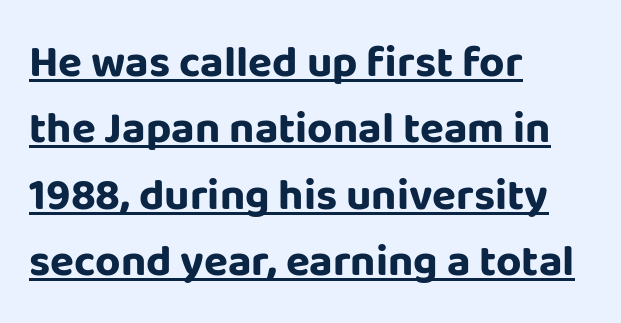
The image shows 44 px bold sans-serif type, upright; set left-aligned, normal line spacing (1.51x), normal letter spacing, underlined; low stroke contrast and a large x-height.
